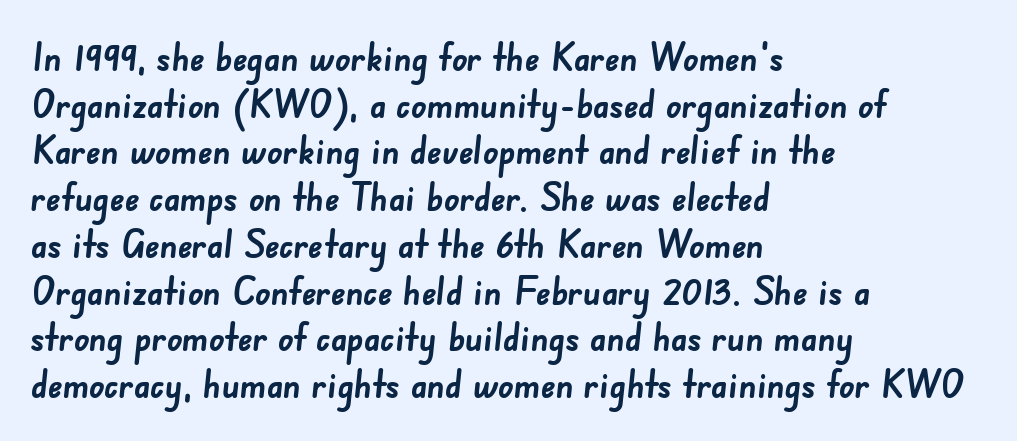
The image shows 38 px semibold sans-serif type; set left-aligned, line spacing 1.23x, normal letter spacing, not underlined; low stroke contrast and a small x-height.
